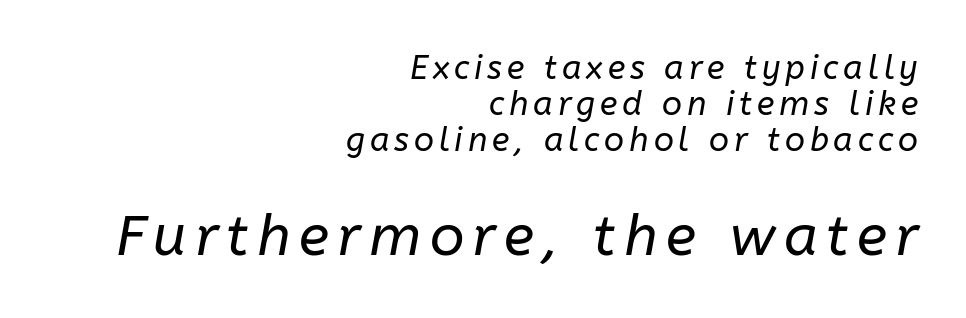
The image shows 57 px regular-weight type, italic (leaning right); set right-aligned, tight line spacing (1.09x), not underlined; the second (bottom) block is 1.73x larger; low stroke contrast and a medium x-height.
